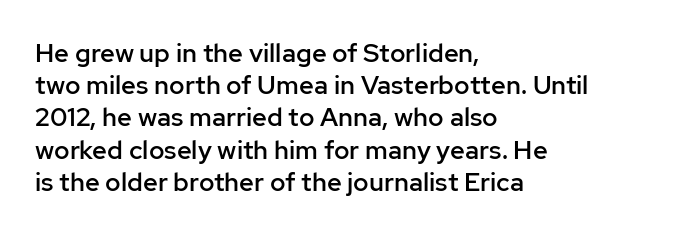
{"italic": "no", "bold": "semi", "underline": "no", "align": "left", "line_spacing_ratio": 1.24, "letter_spacing": "normal", "letter_spacing_em": 0.0, "glyph_px": 26}
